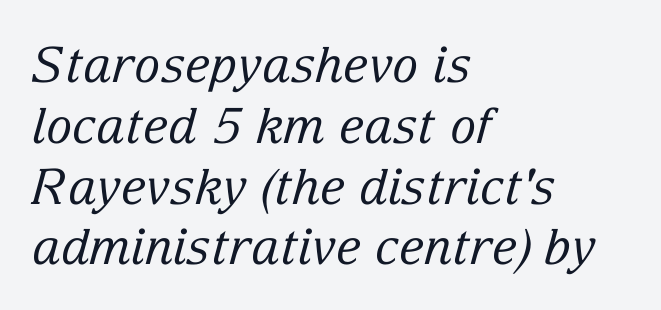
Q: Is the text bold? A: No.
Q: Is the text italic (slanted)? A: Yes, it leans right by about 15 degrees.
Q: Is the typeface a serif or a sans-serif typeface? A: Serif.
Q: Is the text underlined? A: No.
Q: How is the paragraph aligned? A: Left-aligned.
Q: Is the spacing between letters normal or unusually wide? A: Normal.
Q: Width (condensed, normal, or wide)? A: Normal.
Q: Stroke contrast? A: Low.
Q: x-height? A: Medium.
Q: Monospaced? A: No.
